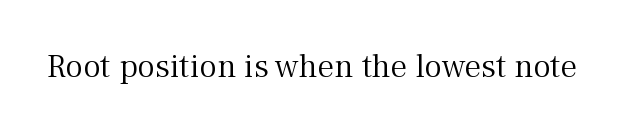
Q: Is the text bold? A: No.
Q: Is the text italic (slanted)? A: No, it is upright.
Q: Is the typeface a serif or a sans-serif typeface? A: Serif.
Q: Is the text underlined? A: No.
Q: Is the spacing between letters normal or unusually wide? A: Normal.
Q: Width (condensed, normal, or wide)? A: Normal.
Q: Stroke contrast? A: Medium.
Q: x-height? A: Medium.
Q: Monospaced? A: No.
